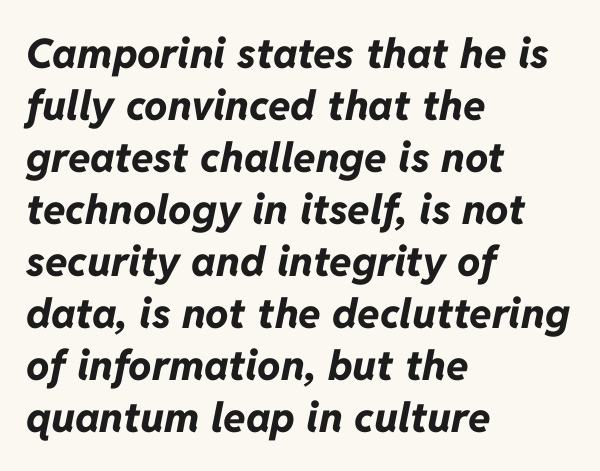
The image shows 41 px bold type, italic (leaning right); set left-aligned, normal line spacing (1.27x), normal letter spacing, not underlined; low stroke contrast and a medium x-height.
